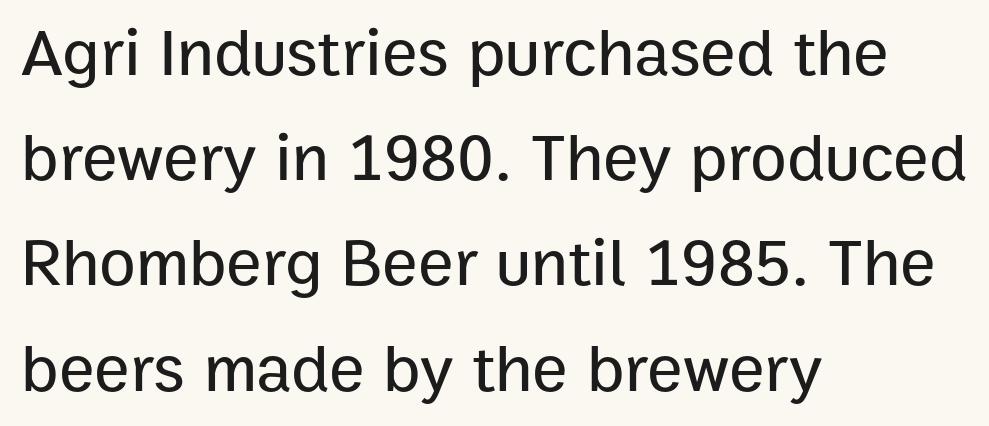
Q: Is the text italic (slanted)? A: No, it is upright.
Q: Is the typeface a serif or a sans-serif typeface? A: Sans-serif.
Q: Is the text underlined? A: No.
Q: How is the paragraph aligned? A: Left-aligned.
Q: Is the spacing between letters normal or unusually wide? A: Normal.
Q: Is the spacing between lines tight, normal or loose? A: Normal.
Q: Width (condensed, normal, or wide)? A: Normal.
Q: Stroke contrast? A: Low.
Q: x-height? A: Medium.
Q: Monospaced? A: No.
